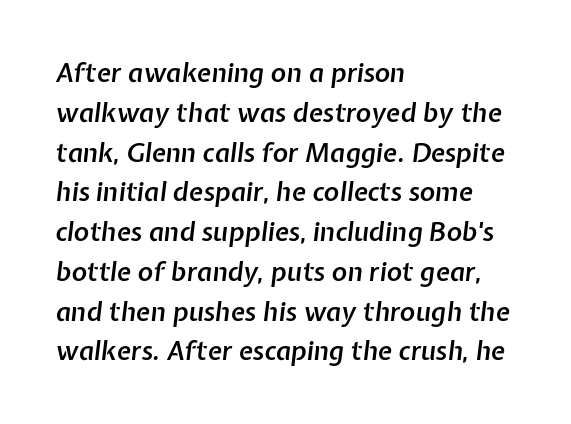
The image shows 26 px text type, italic (leaning right); set left-aligned, normal line spacing (1.53x), normal letter spacing, not underlined.
